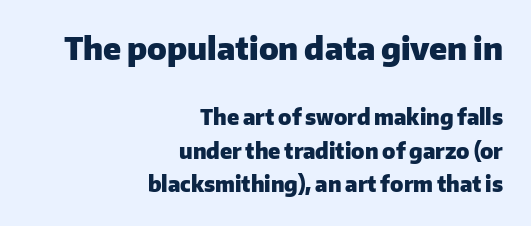
The image shows 31 px heavy sans-serif type, upright; set right-aligned, normal line spacing (1.61x), normal letter spacing, not underlined; the first (top) block is 1.48x larger; low stroke contrast and a medium x-height.
